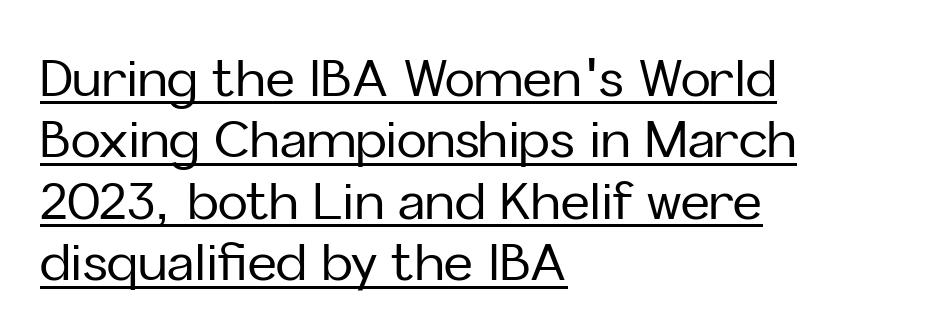
The image shows 50 px sans-serif type, upright; set left-aligned, line spacing 1.23x, normal letter spacing, underlined; low stroke contrast and a medium x-height.
